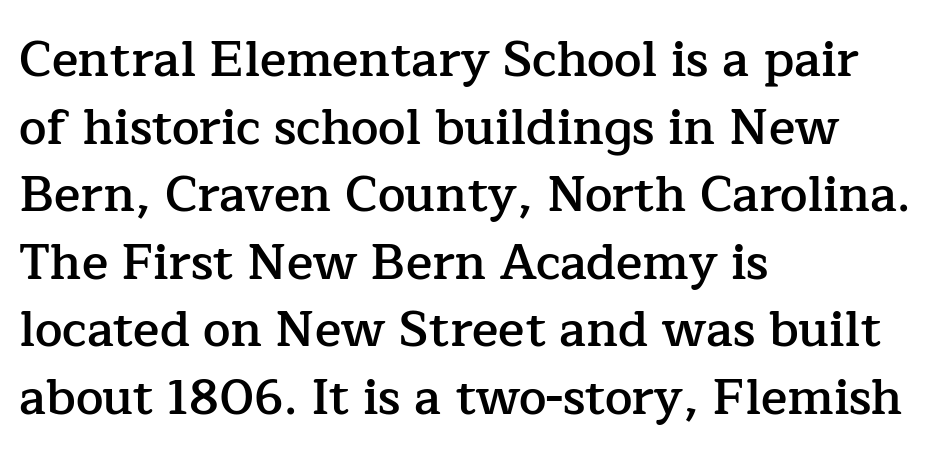
The image shows 49 px semibold serif type, upright; set left-aligned, normal line spacing (1.38x), normal letter spacing, not underlined; low stroke contrast and a medium x-height.
